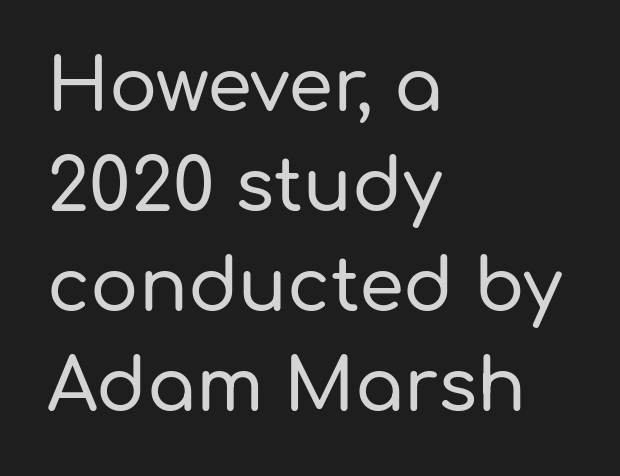
Q: Is the text italic (slanted)? A: No, it is upright.
Q: Is the typeface a serif or a sans-serif typeface? A: Sans-serif.
Q: Is the text underlined? A: No.
Q: How is the paragraph aligned? A: Left-aligned.
Q: Is the spacing between letters normal or unusually wide? A: Normal.
Q: Is the spacing between lines tight, normal or loose? A: Normal.
Q: Width (condensed, normal, or wide)? A: Normal.
Q: Stroke contrast? A: Low.
Q: x-height? A: Medium.
Q: Monospaced? A: No.
